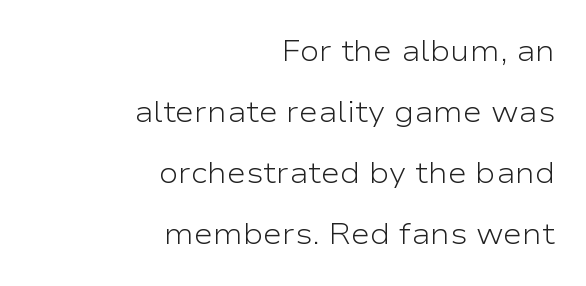
{"serif": "no", "italic": "no", "bold": "no", "weight": "light", "width": "wide", "stroke_contrast": "low", "x_height": "medium", "monospaced": "no", "underline": "no", "align": "right", "line_spacing": "loose", "line_spacing_ratio": 2.1, "letter_spacing": "normal", "letter_spacing_em": 0.0, "glyph_px": 29}
